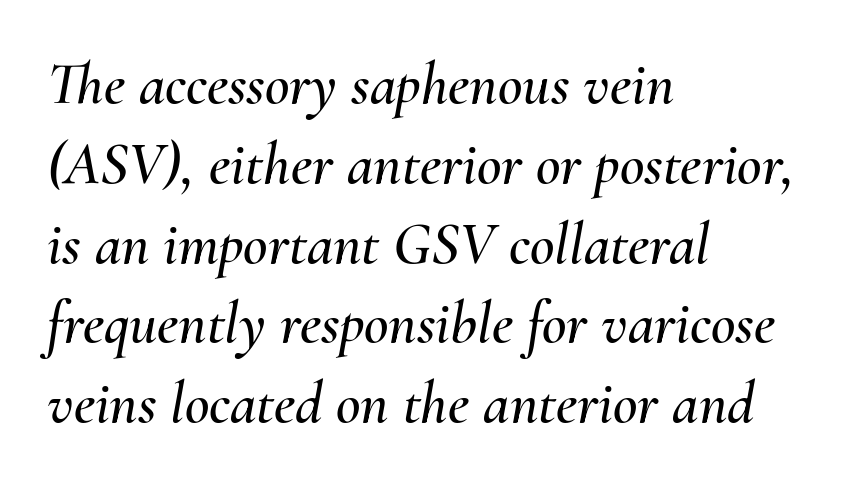
How are the letters spaced? Ordinarily, with no added tracking. Line beginnings align vertically; line endings do not. Posture: slanted. You could not count columns in this text — the font is proportionally spaced.
